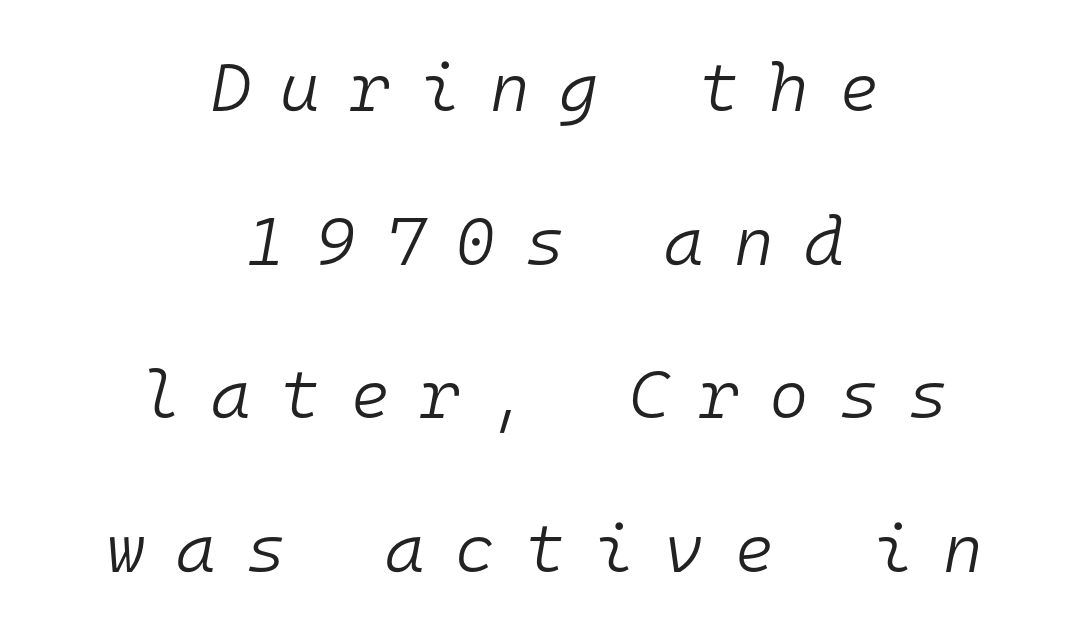
The image shows 68 px light type, italic (leaning right), monospaced; set centered, loose line spacing (2.26x), unusually wide letter spacing (+0.44 em), not underlined; low stroke contrast and a medium x-height.
